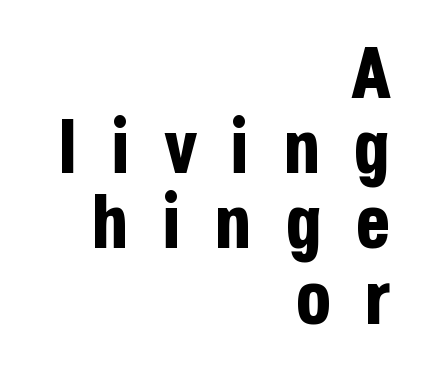
The image shows 73 px bold, condensed sans-serif type, upright; set right-aligned, tight line spacing (1.03x), unusually wide letter spacing (+0.44 em), not underlined; low stroke contrast and a large x-height.
